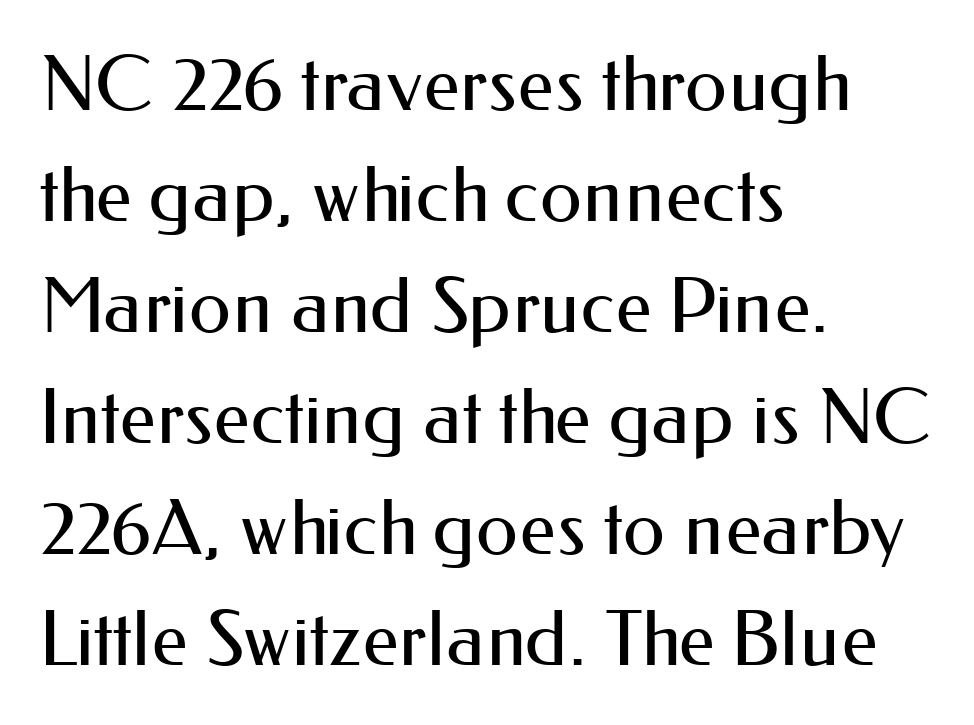
Q: Is the text bold? A: No.
Q: Is the text italic (slanted)? A: No, it is upright.
Q: Is the typeface a serif or a sans-serif typeface? A: Sans-serif.
Q: Is the text underlined? A: No.
Q: How is the paragraph aligned? A: Left-aligned.
Q: Is the spacing between letters normal or unusually wide? A: Normal.
Q: Is the spacing between lines tight, normal or loose? A: Normal.
Q: Width (condensed, normal, or wide)? A: Normal.
Q: Stroke contrast? A: Medium.
Q: x-height? A: Small.
Q: Monospaced? A: No.
